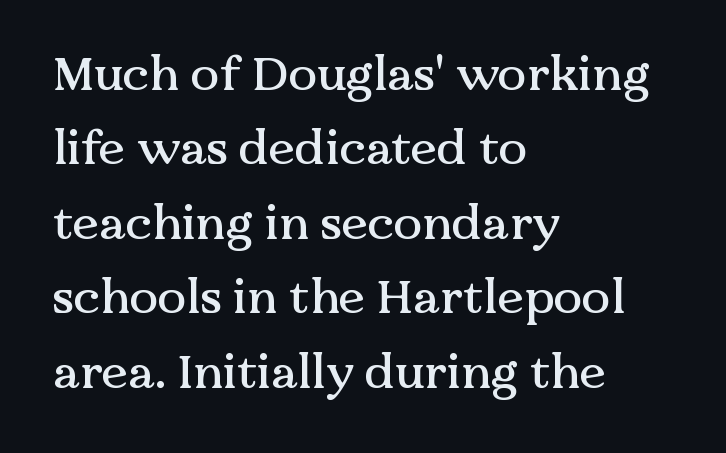
{"serif": "yes", "italic": "no", "width": "normal", "stroke_contrast": "medium", "x_height": "medium", "monospaced": "no", "underline": "no", "align": "left", "line_spacing": "normal", "line_spacing_ratio": 1.55, "letter_spacing": "normal", "letter_spacing_em": 0.0, "glyph_px": 48}
